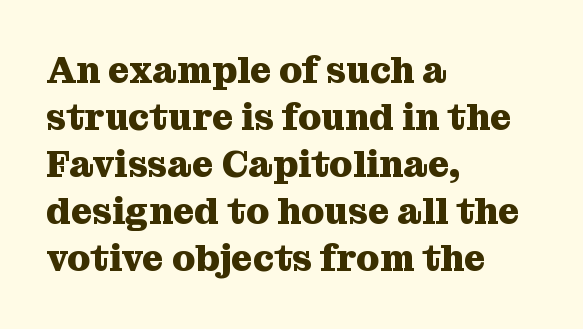
The image shows 37 px heavy serif type, upright; set left-aligned, normal line spacing (1.27x), normal letter spacing, not underlined; medium stroke contrast and a medium x-height.
